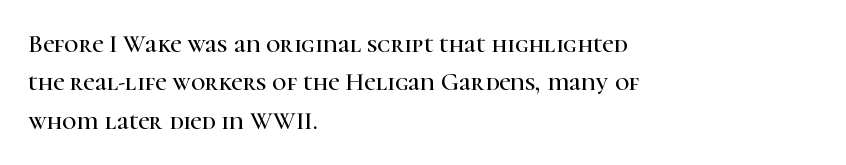
{"italic": "no", "underline": "no", "align": "left", "line_spacing": "normal", "line_spacing_ratio": 1.54, "letter_spacing": "normal", "letter_spacing_em": 0.0, "glyph_px": 25}
